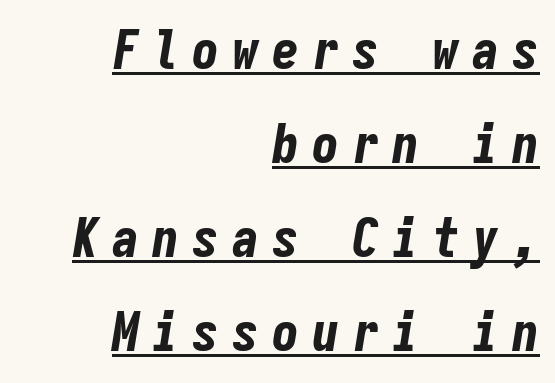
As a designer I'd log this as weight 700, bold. Looks like someone drew a line under every word here. Caption: multi-line text, flush right, ragged left. Look at the tracking — it's clearly loosened, letters drifting apart. The text carries the slant typical of an italic or oblique font.
